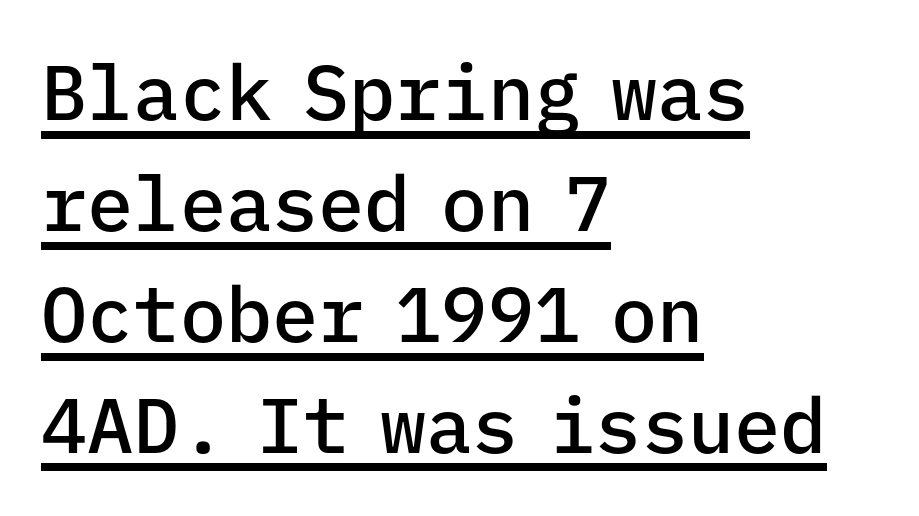
Q: Is the text bold? A: Semi-bold.
Q: Is the text italic (slanted)? A: No, it is upright.
Q: Is the typeface a serif or a sans-serif typeface? A: Sans-serif.
Q: Is the text underlined? A: Yes.
Q: How is the paragraph aligned? A: Left-aligned.
Q: Is the spacing between letters normal or unusually wide? A: Normal.
Q: Is the spacing between lines tight, normal or loose? A: Normal.
Q: Width (condensed, normal, or wide)? A: Normal.
Q: Stroke contrast? A: Low.
Q: x-height? A: Medium.
Q: Monospaced? A: Yes.
